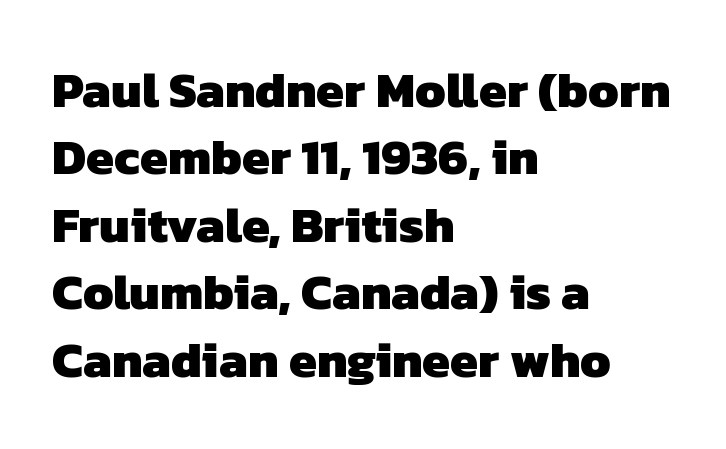
The image shows 50 px heavy sans-serif type; set left-aligned, normal line spacing (1.35x), normal letter spacing, not underlined; low stroke contrast and a medium x-height.
